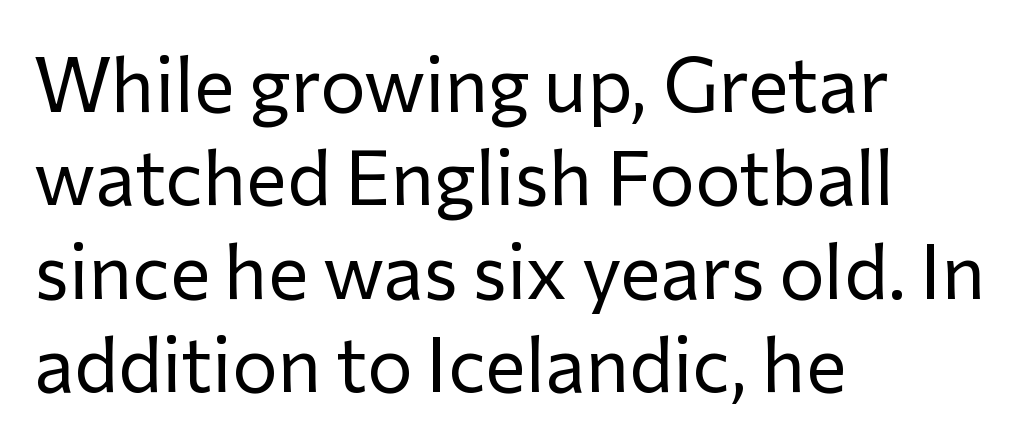
The image shows 76 px regular-weight sans-serif type, upright; set left-aligned, line spacing 1.23x, normal letter spacing, not underlined; low stroke contrast and a medium x-height.
